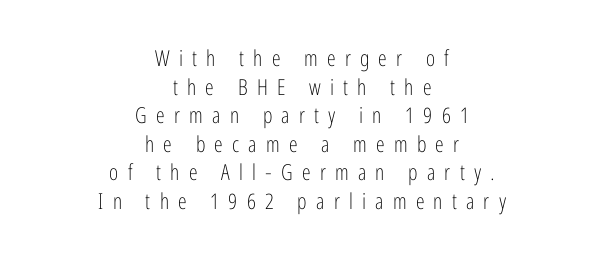
Q: Is the text bold? A: No.
Q: Is the text italic (slanted)? A: No, it is upright.
Q: Is the text underlined? A: No.
Q: How is the paragraph aligned? A: Centered.
Q: Is the spacing between letters normal or unusually wide? A: Unusually wide.
Q: Is the spacing between lines tight, normal or loose? A: Normal.
